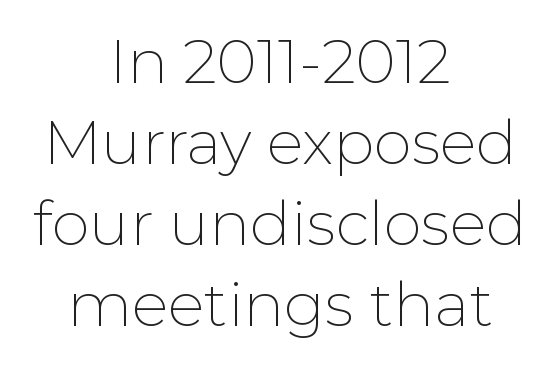
The image shows 61 px thin sans-serif type, upright; set centered, normal line spacing (1.33x), normal letter spacing, not underlined; low stroke contrast and a medium x-height.
